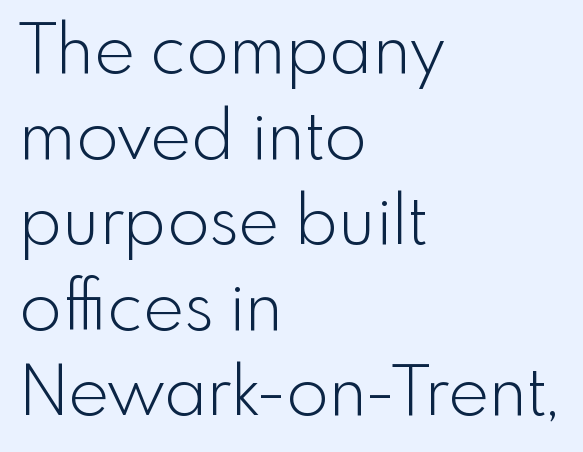
Letters have the restrained weight of plain body copy at most. Each letter's strokes conclude bluntly, with no projecting serifs. This rendering leaves character spacing at its baseline value. Has an underline been added? It has not. Horizontal alignment here is leftward, the default for most running prose. These lines are rendered in a variable-pitch font.
